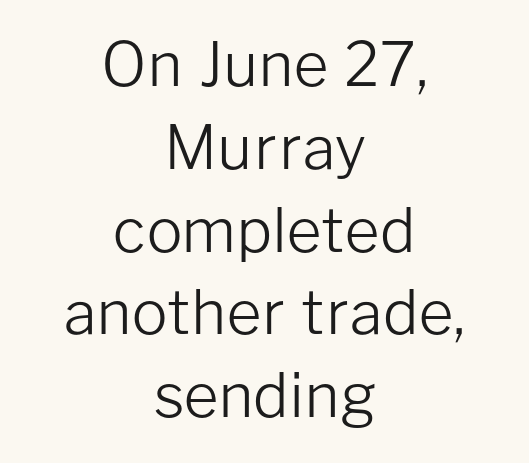
The image shows 60 px light sans-serif type, upright; set centered, normal line spacing (1.38x), normal letter spacing, not underlined; low stroke contrast and a medium x-height.
